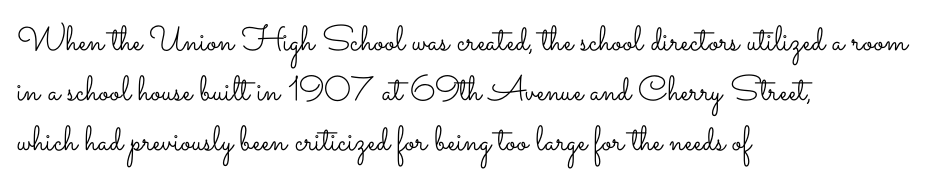
The image shows 35 px light, wide type; set left-aligned, normal line spacing (1.43x), normal letter spacing, not underlined; low stroke contrast and a small x-height.
